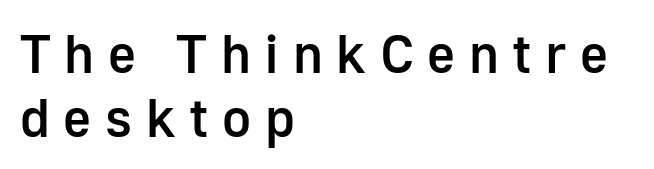
Q: Is the text bold? A: Semi-bold.
Q: Is the text italic (slanted)? A: No, it is upright.
Q: Is the typeface a serif or a sans-serif typeface? A: Sans-serif.
Q: Is the text underlined? A: No.
Q: How is the paragraph aligned? A: Left-aligned.
Q: Is the spacing between letters normal or unusually wide? A: Unusually wide.
Q: Width (condensed, normal, or wide)? A: Normal.
Q: Stroke contrast? A: Low.
Q: x-height? A: Medium.
Q: Monospaced? A: No.
